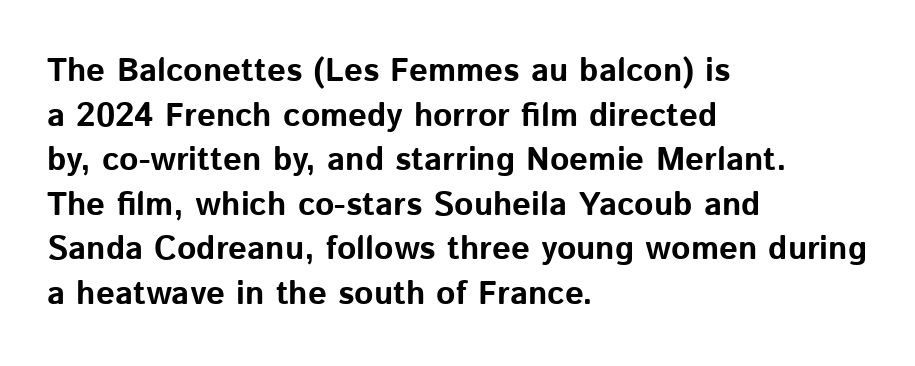
The image shows 33 px bold sans-serif type, upright; set left-aligned, normal line spacing (1.35x), normal letter spacing, not underlined; low stroke contrast and a medium x-height.
